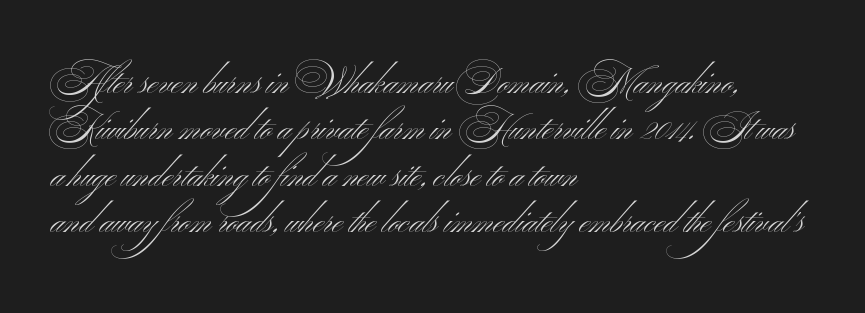
{"serif": "no", "bold": "no", "weight": "light", "width": "wide", "stroke_contrast": "medium", "x_height": "small", "monospaced": "no", "underline": "no", "align": "left", "line_spacing": "normal", "line_spacing_ratio": 1.29, "letter_spacing": "normal", "letter_spacing_em": 0.0, "glyph_px": 36}
